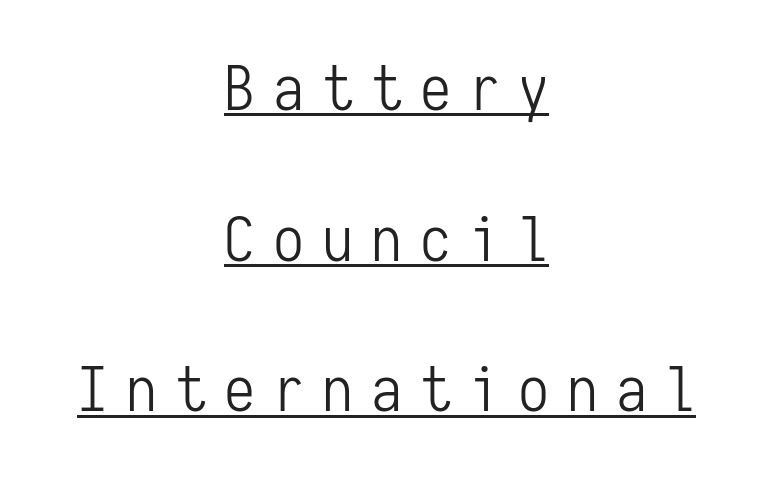
The image shows 62 px light, condensed sans-serif type, upright, monospaced; set centered, loose line spacing (2.43x), unusually wide letter spacing (+0.29 em), underlined; low stroke contrast and a medium x-height.
